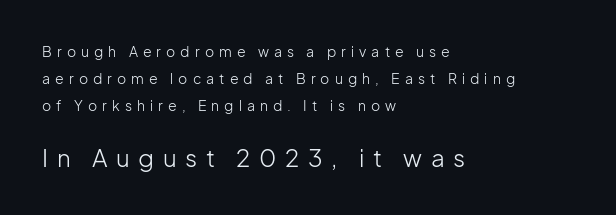
{"italic": "no", "bold": "no", "underline": "no", "align": "left", "line_spacing": "loose", "line_spacing_ratio": 1.92, "letter_spacing": "wide", "letter_spacing_em": 0.36, "larger_block": "second", "size_ratio": 1.71, "glyph_px": 24}
